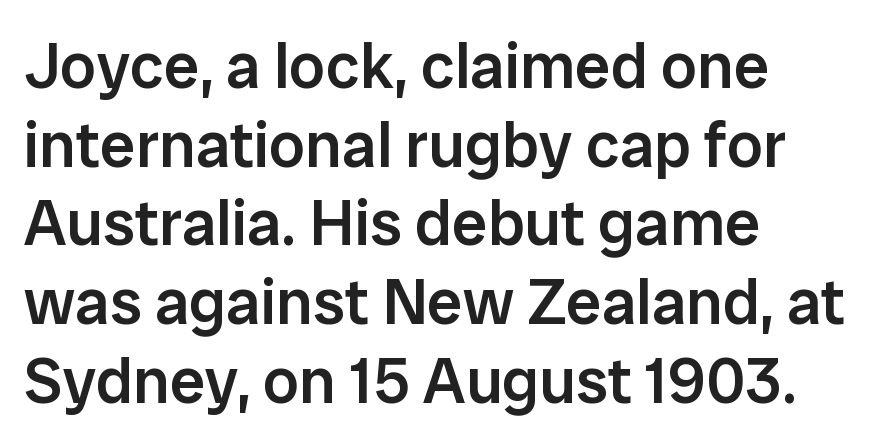
The image shows 64 px semibold sans-serif type, upright; set left-aligned, line spacing 1.23x, normal letter spacing, not underlined; low stroke contrast and a medium x-height.
